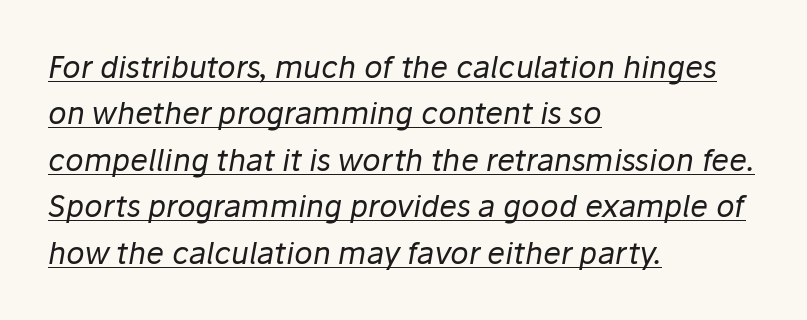
{"italic": "yes", "lean": "right", "slant_degrees": 10, "bold": "no", "weight": "regular", "width": "normal", "stroke_contrast": "low", "x_height": "medium", "monospaced": "no", "underline": "yes", "align": "left", "line_spacing": "normal", "line_spacing_ratio": 1.55, "letter_spacing": "normal", "letter_spacing_em": 0.0, "glyph_px": 30}
